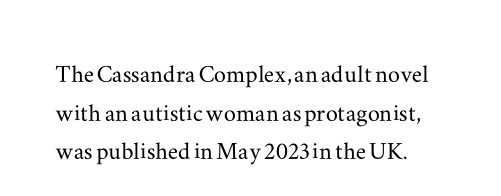
The image shows 30 px wide serif type, upright; set normal line spacing (1.29x), normal letter spacing, not underlined; medium stroke contrast and a small x-height.
